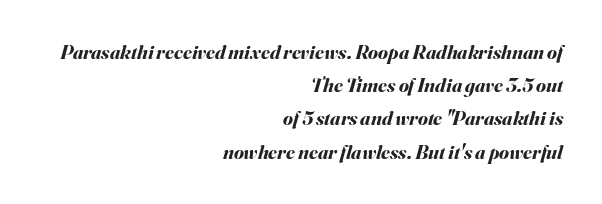
Vertical spacing — default. Observe the lean: these are italic letterforms. The letterforms sit shoulder to shoulder at normal distance. Glance below the letters and you will spot only blank space.
